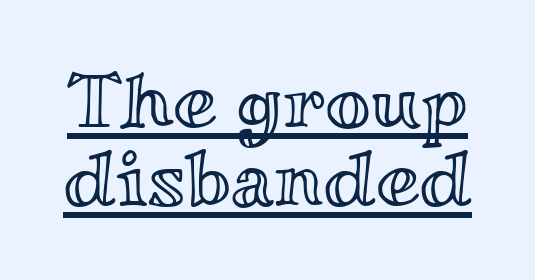
The words here are underlined. You could not count columns in this text — the font is proportionally spaced. How would I describe the line gaps? Narrow and economical. In terms of posture, this sample is upright.
